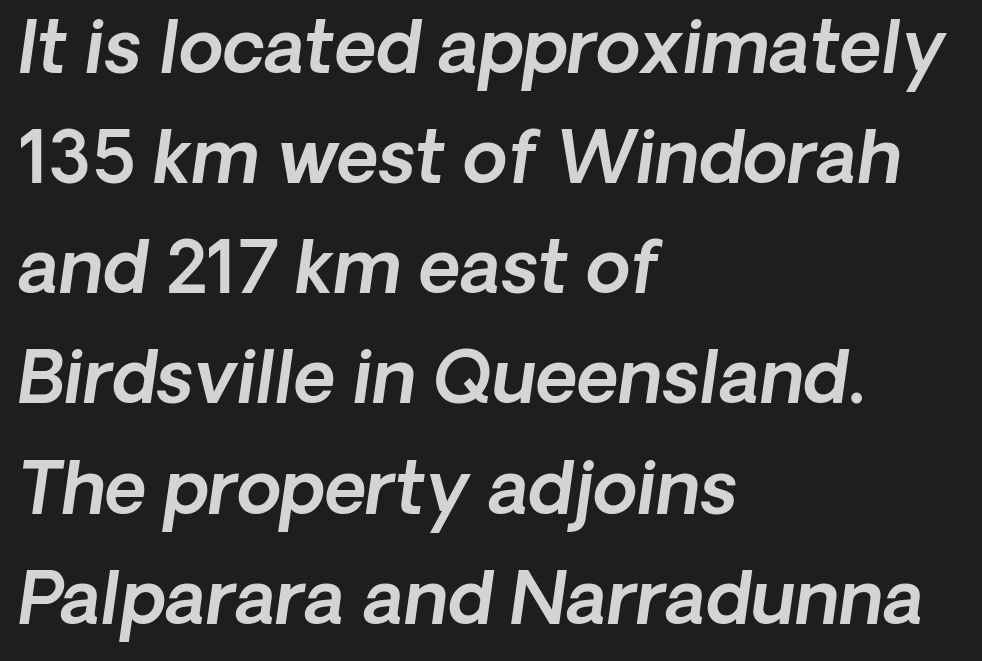
Q: Is the typeface a serif or a sans-serif typeface? A: Sans-serif.
Q: Is the text underlined? A: No.
Q: How is the paragraph aligned? A: Left-aligned.
Q: Is the spacing between letters normal or unusually wide? A: Normal.
Q: Is the spacing between lines tight, normal or loose? A: Normal.
Q: Width (condensed, normal, or wide)? A: Normal.
Q: x-height? A: Medium.
Q: Monospaced? A: No.
